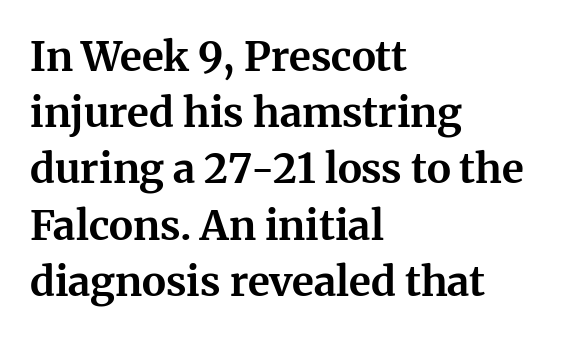
{"serif": "yes", "italic": "no", "bold": "yes", "weight": "bold", "width": "normal", "stroke_contrast": "medium", "x_height": "medium", "monospaced": "no", "underline": "no", "align": "left", "line_spacing": "normal", "line_spacing_ratio": 1.37, "letter_spacing": "normal", "letter_spacing_em": 0.0, "glyph_px": 41}
